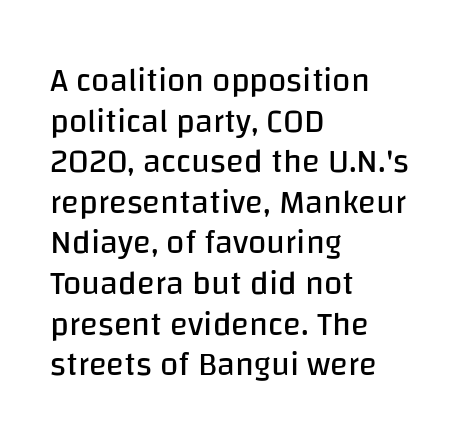
{"serif": "no", "italic": "no", "bold": "no", "weight": "regular", "width": "normal", "stroke_contrast": "low", "x_height": "large", "monospaced": "no", "underline": "no", "align": "left", "line_spacing_ratio": 1.23, "letter_spacing": "normal", "letter_spacing_em": 0.0, "glyph_px": 33}
